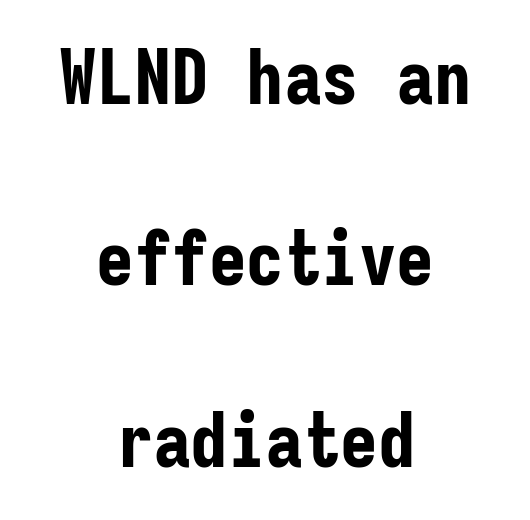
Q: Is the text bold? A: Yes.
Q: Is the text italic (slanted)? A: No, it is upright.
Q: Is the typeface a serif or a sans-serif typeface? A: Sans-serif.
Q: Is the text underlined? A: No.
Q: How is the paragraph aligned? A: Centered.
Q: Is the spacing between letters normal or unusually wide? A: Normal.
Q: Is the spacing between lines tight, normal or loose? A: Loose.
Q: Width (condensed, normal, or wide)? A: Condensed.
Q: Stroke contrast? A: Low.
Q: x-height? A: Medium.
Q: Monospaced? A: Yes.
